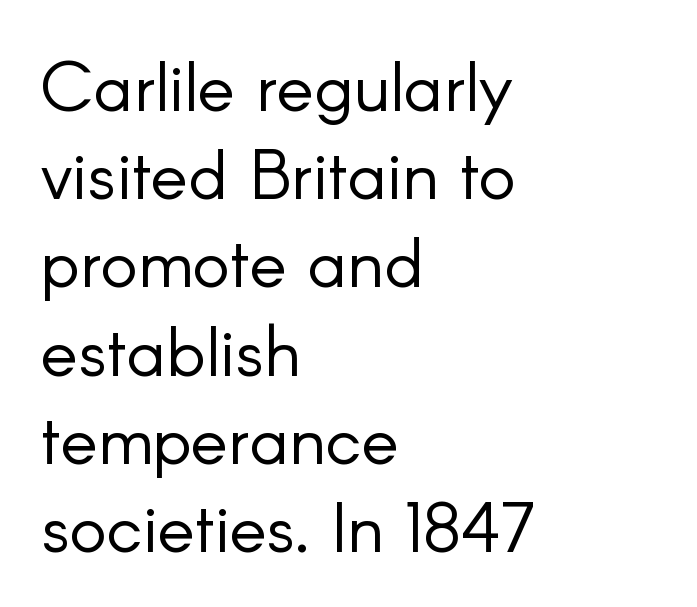
The image shows 70 px light sans-serif type, upright; set left-aligned, normal line spacing (1.26x), normal letter spacing, not underlined; low stroke contrast and a small x-height.
